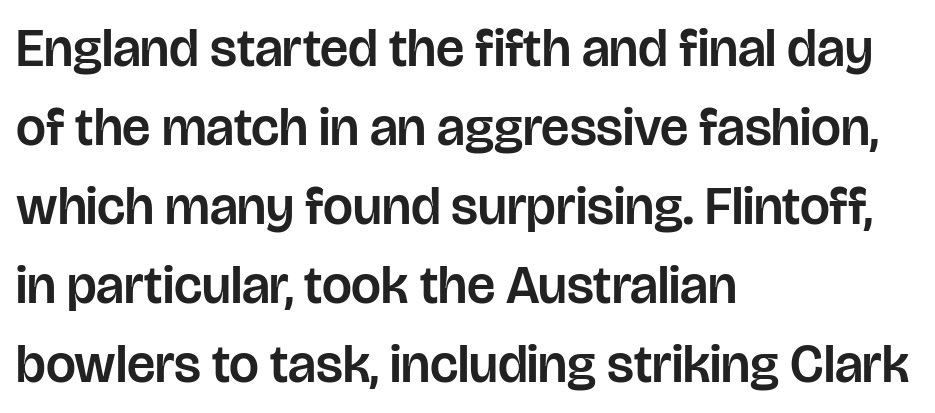
The image shows 53 px sans-serif type, upright; set left-aligned, normal line spacing (1.49x), normal letter spacing, not underlined; low stroke contrast and a large x-height.
